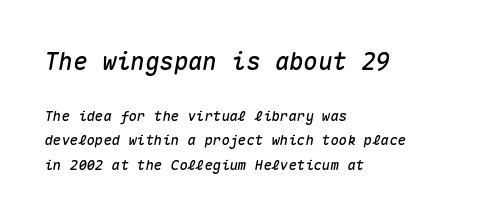
The whole block is typeset with a tilt. Compared with typical body copy, the letter spacing here is the same. Unmarked baselines from the first word to the last. Typeset ragged right — the left edge is the straight one.
